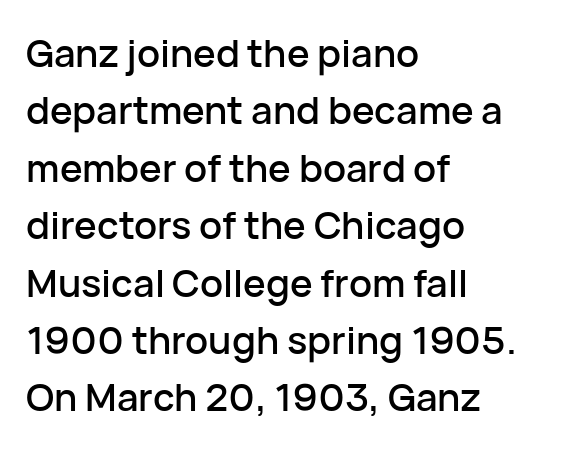
The image shows 38 px sans-serif type, upright; set left-aligned, normal line spacing (1.51x), normal letter spacing, not underlined; low stroke contrast and a medium x-height.
